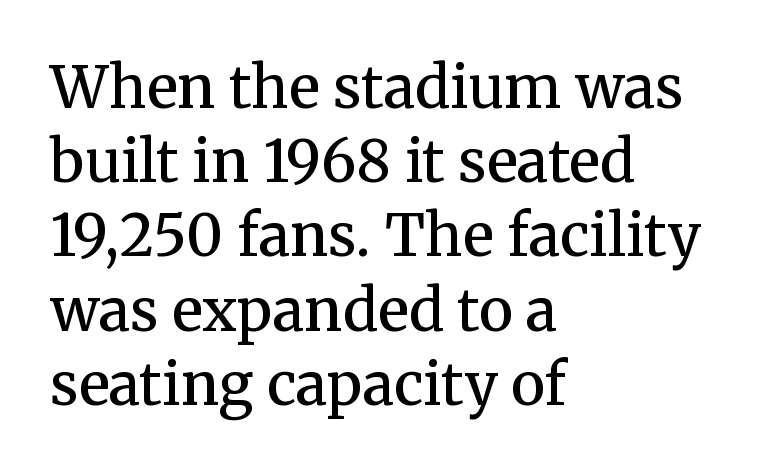
Q: Is the text bold? A: Semi-bold.
Q: Is the text italic (slanted)? A: No, it is upright.
Q: Is the typeface a serif or a sans-serif typeface? A: Serif.
Q: Is the text underlined? A: No.
Q: How is the paragraph aligned? A: Left-aligned.
Q: Is the spacing between letters normal or unusually wide? A: Normal.
Q: Is the spacing between lines tight, normal or loose? A: Normal.
Q: Width (condensed, normal, or wide)? A: Normal.
Q: Stroke contrast? A: Medium.
Q: x-height? A: Medium.
Q: Monospaced? A: No.
